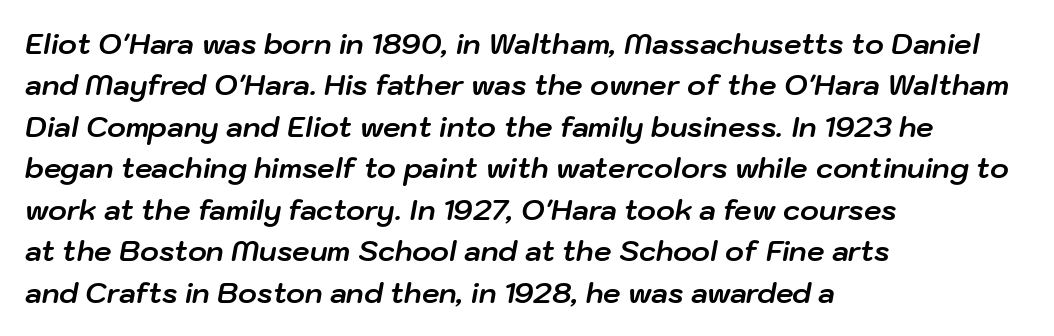
Q: Is the text bold? A: Yes.
Q: Is the text italic (slanted)? A: Yes, it leans right by about 10 degrees.
Q: Is the text underlined? A: No.
Q: How is the paragraph aligned? A: Left-aligned.
Q: Is the spacing between letters normal or unusually wide? A: Normal.
Q: Is the spacing between lines tight, normal or loose? A: Normal.
Q: Width (condensed, normal, or wide)? A: Normal.
Q: Stroke contrast? A: Low.
Q: x-height? A: Medium.
Q: Monospaced? A: No.
